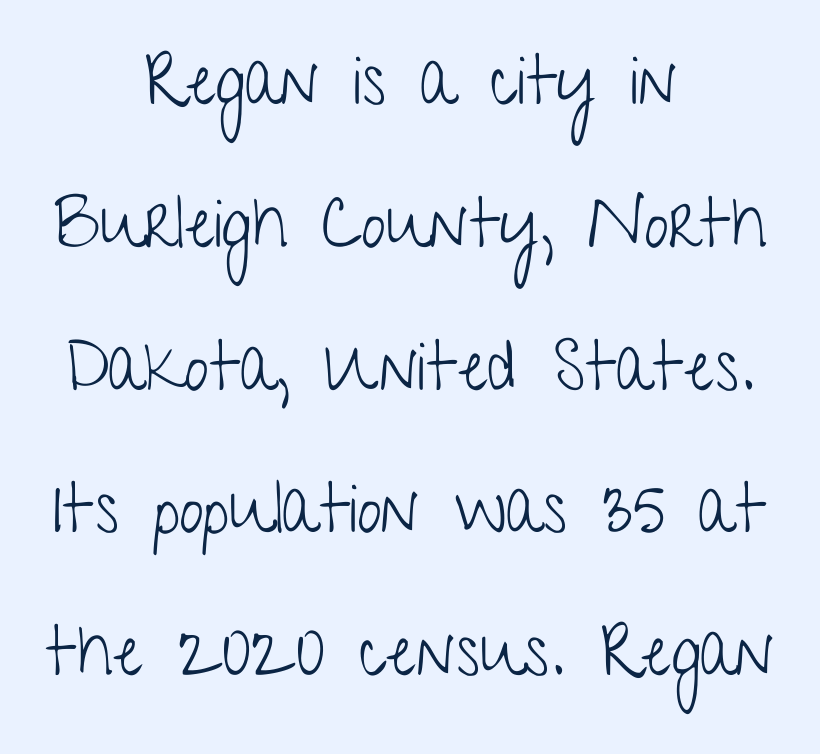
Is this a fixed-width face? No — the glyphs have proportional, varying widths. Inter-character spacing is left at the font's built-in metrics. The lines are spread far apart with generous leading. If you folded the block vertically in half, each line would mirror itself in length. Type without underlining.
